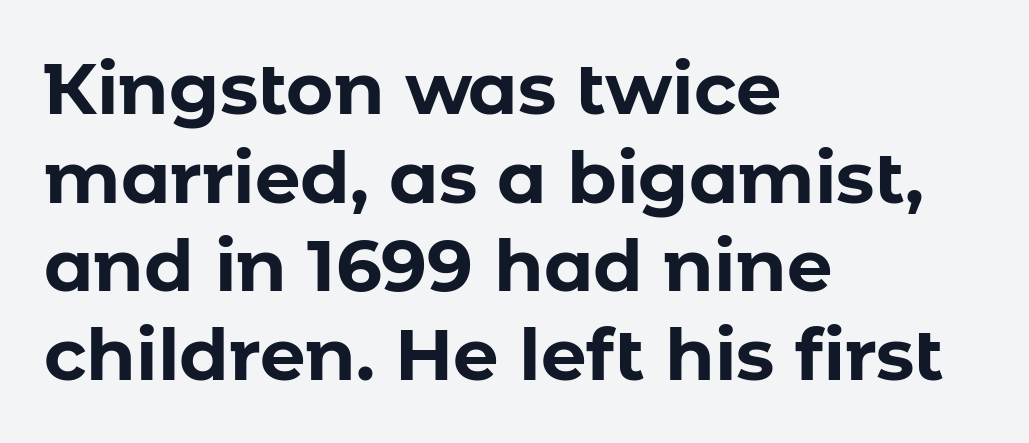
Varying glyph widths throughout — classic text-font behaviour. Is the letter spacing exaggerated? No — it looks like the ordinary default. Notice how the stems are strictly vertical — no italics here. Descender tails drop into unmarked territory. Teacher's note: observe the even left margin — that is flush-left alignment. A full-strength bold gives these letters their thick strokes.
